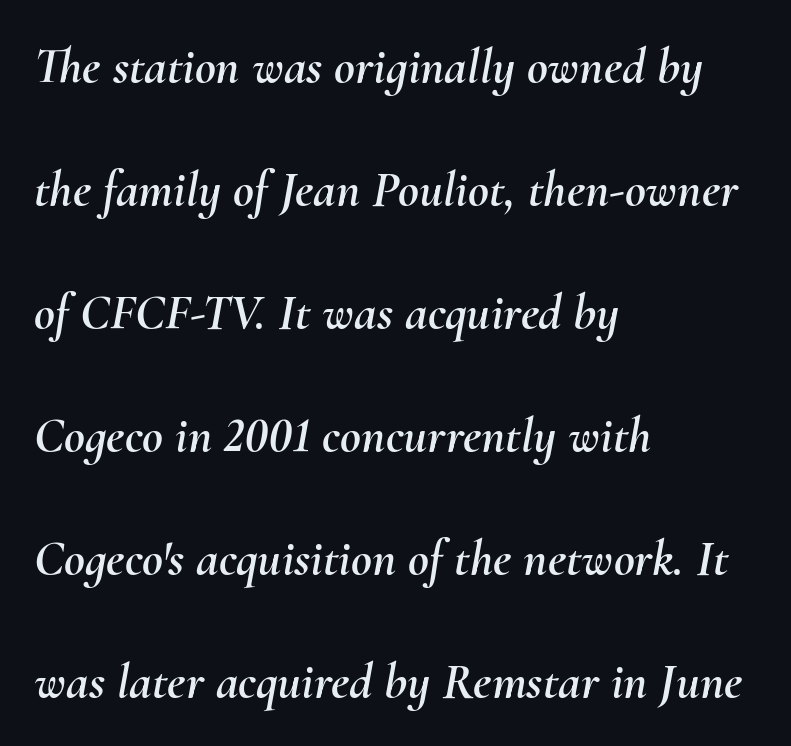
Q: Is the text italic (slanted)? A: Yes, it leans right by about 10 degrees.
Q: Is the text underlined? A: No.
Q: How is the paragraph aligned? A: Left-aligned.
Q: Is the spacing between letters normal or unusually wide? A: Normal.
Q: Is the spacing between lines tight, normal or loose? A: Loose.
Q: Width (condensed, normal, or wide)? A: Normal.
Q: Stroke contrast? A: Medium.
Q: x-height? A: Small.
Q: Monospaced? A: No.
